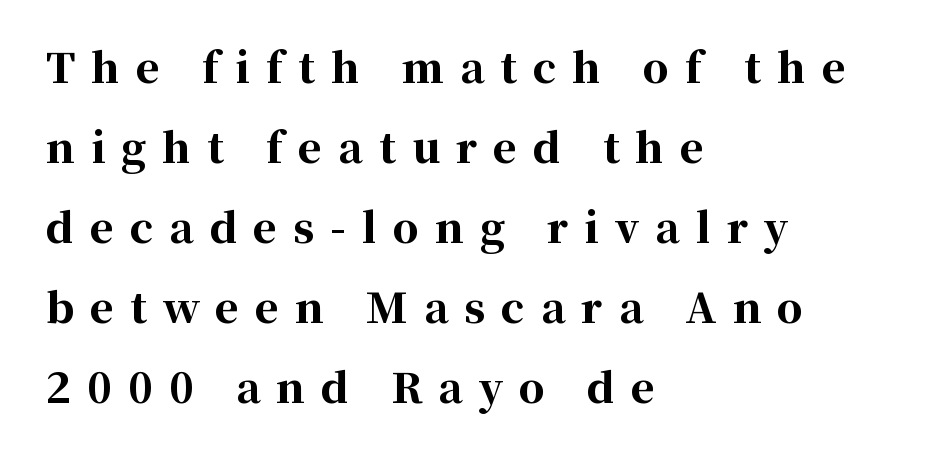
{"serif": "yes", "italic": "no", "bold": "yes", "weight": "bold", "width": "normal", "stroke_contrast": "high", "x_height": "medium", "monospaced": "no", "underline": "no", "align": "left", "line_spacing": "loose", "line_spacing_ratio": 1.95, "letter_spacing": "wide", "letter_spacing_em": 0.39, "glyph_px": 41}
